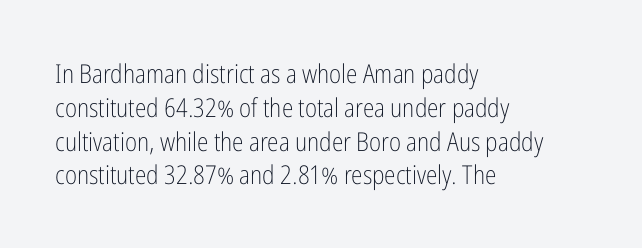
{"italic": "no", "bold": "no", "underline": "no", "align": "left", "line_spacing": "normal", "line_spacing_ratio": 1.3, "letter_spacing": "normal", "letter_spacing_em": 0.0, "glyph_px": 26}
